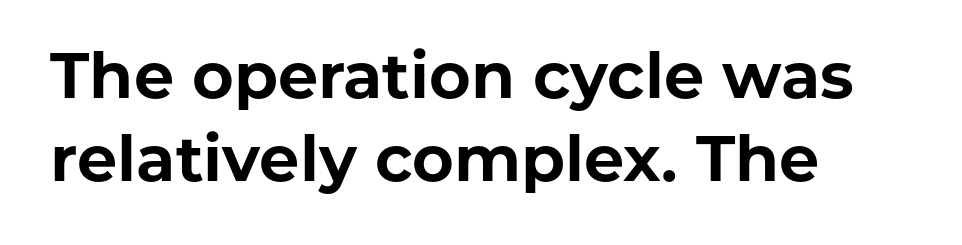
The line-height multiplier appears to be the usual default. This is heavy type, rendered in bold. The ragged edge is on the right, which tells us the setting is flush left. Descenders hang freely into open space. The letters advance in unequal steps, a hallmark of proportional type. Unlike a traditional serif, this face leaves its strokes unadorned.
